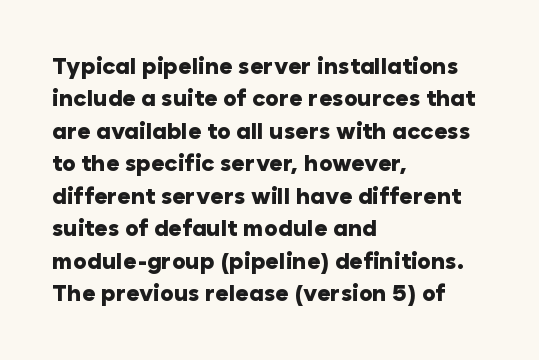
Q: Is the text bold? A: Yes.
Q: Is the text italic (slanted)? A: No, it is upright.
Q: Is the text underlined? A: No.
Q: How is the paragraph aligned? A: Left-aligned.
Q: Is the spacing between letters normal or unusually wide? A: Normal.
Q: Is the spacing between lines tight, normal or loose? A: Normal.
